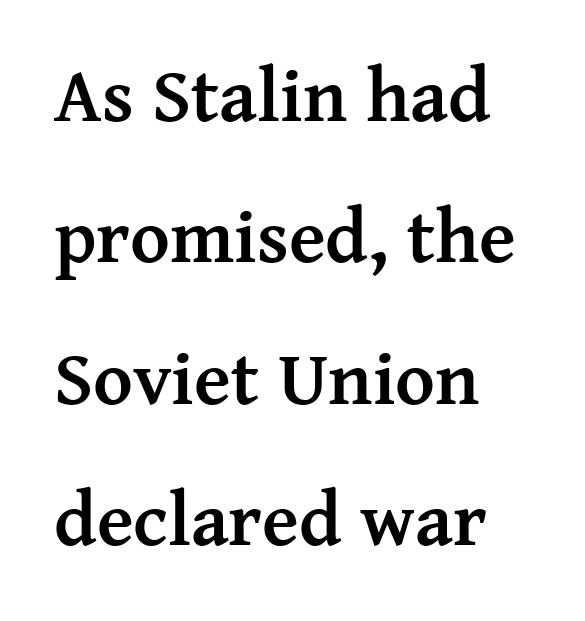
The image shows 76 px semibold serif type, upright; set left-aligned, line spacing 1.86x, normal letter spacing, not underlined; medium stroke contrast and a medium x-height.
